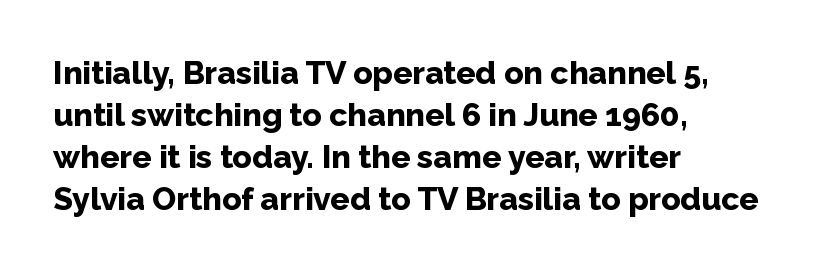
Unlike a traditional serif, this face leaves its strokes unadorned. This is roman type, the default non-slanted kind. How heavy is the stroke? Heavy — this is a bold. Each word holds together tightly as a unit, with standard inter-letter gaps. Do the characters align in a grid? No, the font is proportional. Alignment: flush left.
